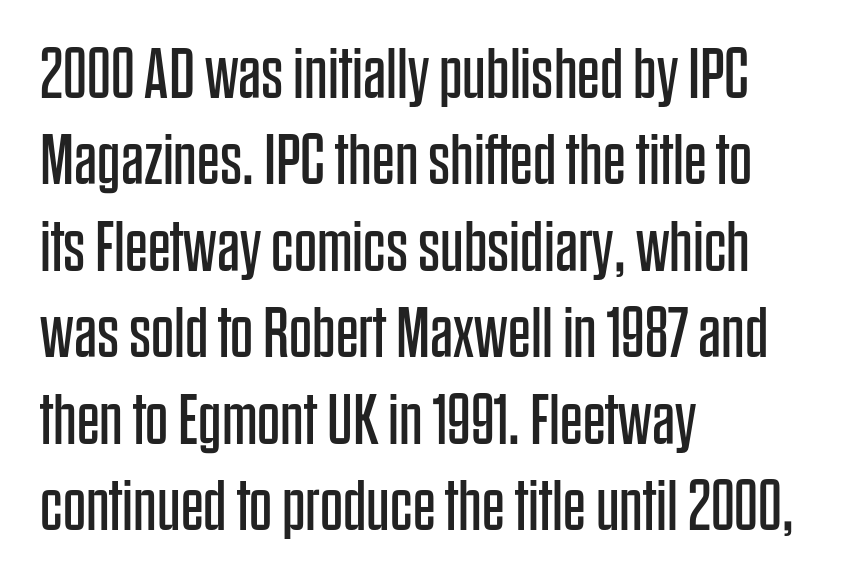
Q: Is the text bold? A: No.
Q: Is the text italic (slanted)? A: No, it is upright.
Q: Is the typeface a serif or a sans-serif typeface? A: Sans-serif.
Q: Is the text underlined? A: No.
Q: How is the paragraph aligned? A: Left-aligned.
Q: Is the spacing between letters normal or unusually wide? A: Normal.
Q: Width (condensed, normal, or wide)? A: Condensed.
Q: Stroke contrast? A: Low.
Q: x-height? A: Large.
Q: Monospaced? A: No.
